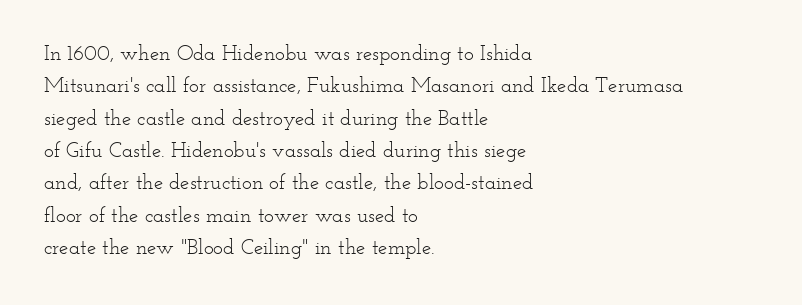
Q: Is the text bold? A: No.
Q: Is the text italic (slanted)? A: No, it is upright.
Q: Is the text underlined? A: No.
Q: How is the paragraph aligned? A: Left-aligned.
Q: Is the spacing between letters normal or unusually wide? A: Normal.
Q: Is the spacing between lines tight, normal or loose? A: Normal.
